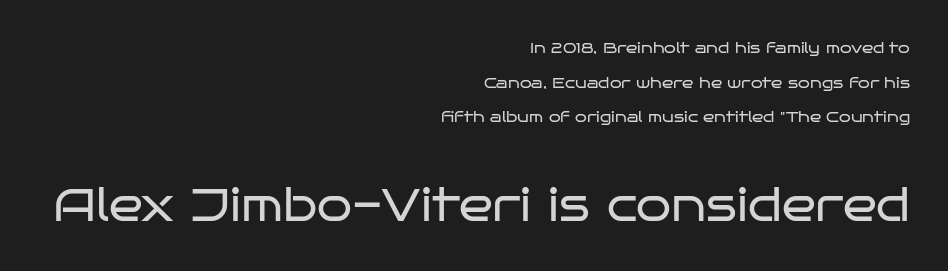
Q: Is the text bold? A: No.
Q: Is the text italic (slanted)? A: No, it is upright.
Q: Is the typeface a serif or a sans-serif typeface? A: Sans-serif.
Q: Is the text underlined? A: No.
Q: How is the paragraph aligned? A: Right-aligned.
Q: Is the spacing between letters normal or unusually wide? A: Normal.
Q: Is the spacing between lines tight, normal or loose? A: Loose.
Q: Which block of text is set in a larger size, the first (top) or the second (bottom)? A: The second (bottom) one.
Q: Width (condensed, normal, or wide)? A: Wide.
Q: Stroke contrast? A: Low.
Q: x-height? A: Large.
Q: Monospaced? A: No.
